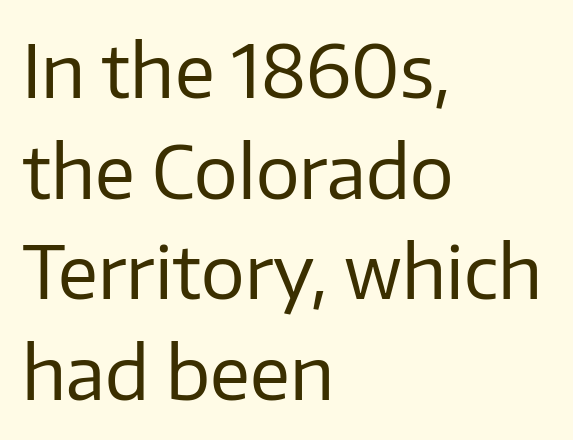
Here the glyphs are tracked normally, forming tight word shapes. Letters rest on an invisible, unmarked baseline. Unbolded letterforms with no extra heft. Italic: no, the glyphs are upright roman. Does the type have serifs? No, each stem ends abruptly.
